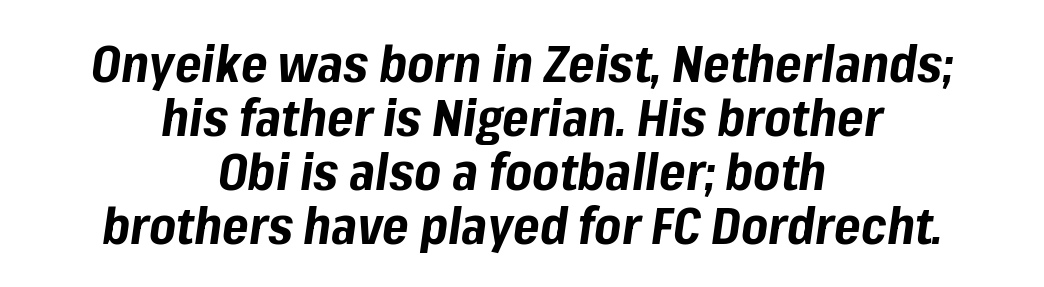
Nobody drew a line under any word here. These lines keep a tight, regular rhythm from letter to letter. Vertical spacing — tight. Would a proofreader flag this as italicized? Yes. This is heavy type, rendered in bold.
